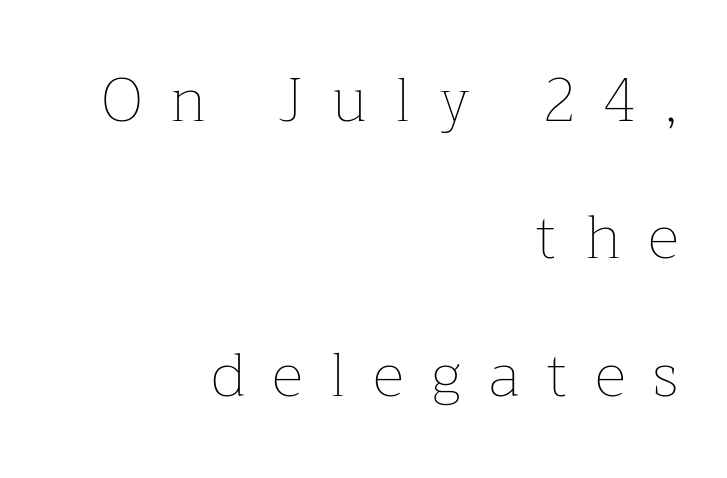
The image shows 60 px thin type, upright; set right-aligned, loose line spacing (2.29x), unusually wide letter spacing (+0.47 em), not underlined; low stroke contrast and a medium x-height.
